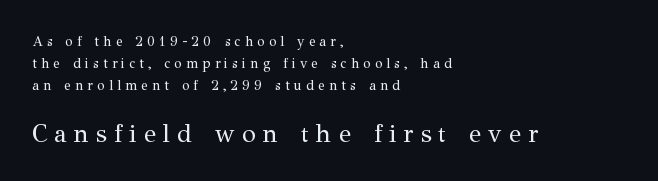
Q: Is the text bold? A: No.
Q: Is the text italic (slanted)? A: No, it is upright.
Q: Is the text underlined? A: No.
Q: How is the paragraph aligned? A: Left-aligned.
Q: Is the spacing between letters normal or unusually wide? A: Unusually wide.
Q: Is the spacing between lines tight, normal or loose? A: Normal.
Q: Which block of text is set in a larger size, the first (top) or the second (bottom)? A: The second (bottom) one.
